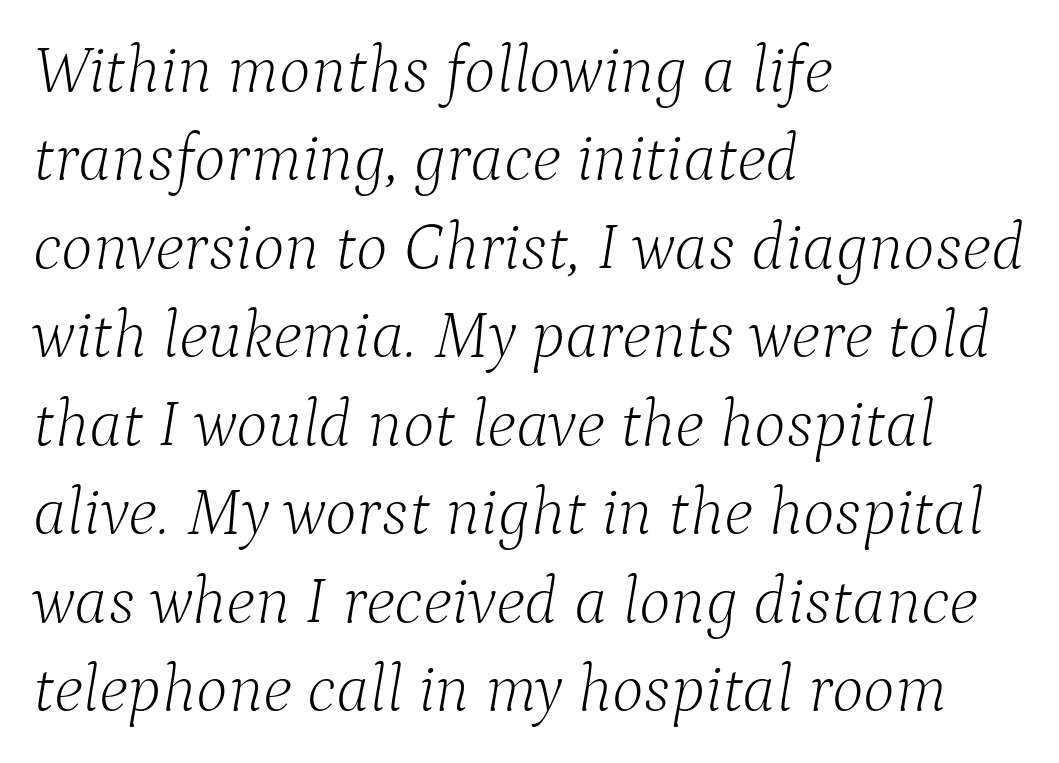
Q: Is the text bold? A: No.
Q: Is the text italic (slanted)? A: Yes, it leans right by about 9 degrees.
Q: Is the typeface a serif or a sans-serif typeface? A: Serif.
Q: Is the text underlined? A: No.
Q: How is the paragraph aligned? A: Left-aligned.
Q: Is the spacing between letters normal or unusually wide? A: Normal.
Q: Is the spacing between lines tight, normal or loose? A: Normal.
Q: Width (condensed, normal, or wide)? A: Normal.
Q: Stroke contrast? A: Low.
Q: x-height? A: Medium.
Q: Monospaced? A: No.
